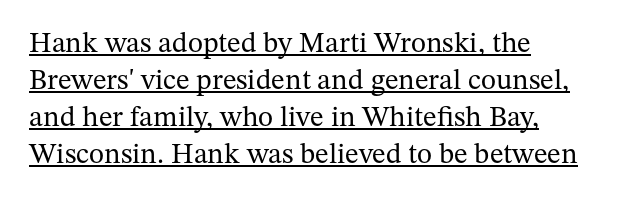
The image shows 29 px regular-weight serif type, upright; set left-aligned, normal line spacing (1.28x), normal letter spacing, underlined; medium stroke contrast and a medium x-height.
